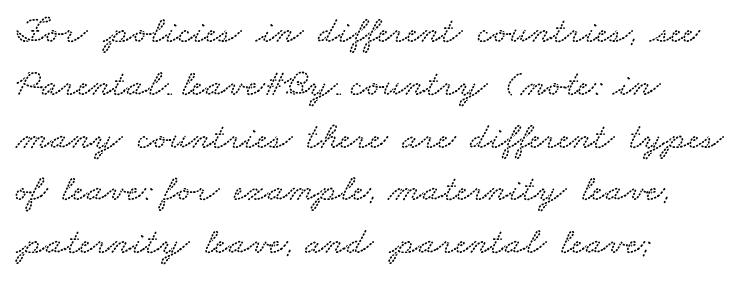
Check the space under the baseline: it is left empty. The lines sit at an ordinary, default distance from one another. Typeset ragged right — the left edge is the straight one. The face used here is rendered with its standard letterfit. A typesetter would call this proportional, since set widths differ per character.
